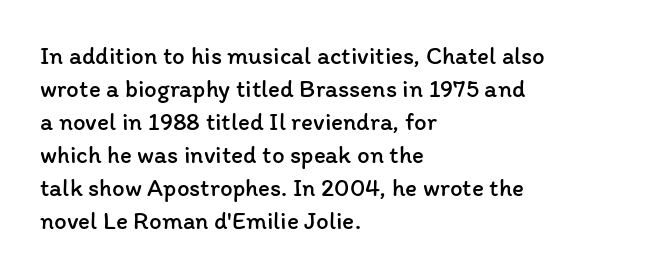
The image shows 25 px text type, upright; set left-aligned, normal line spacing (1.32x), normal letter spacing, not underlined.
